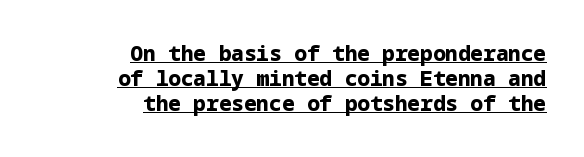
{"italic": "no", "bold": "yes", "underline": "yes", "align": "right", "line_spacing_ratio": 1.2, "letter_spacing": "normal", "letter_spacing_em": 0.0, "glyph_px": 21}
